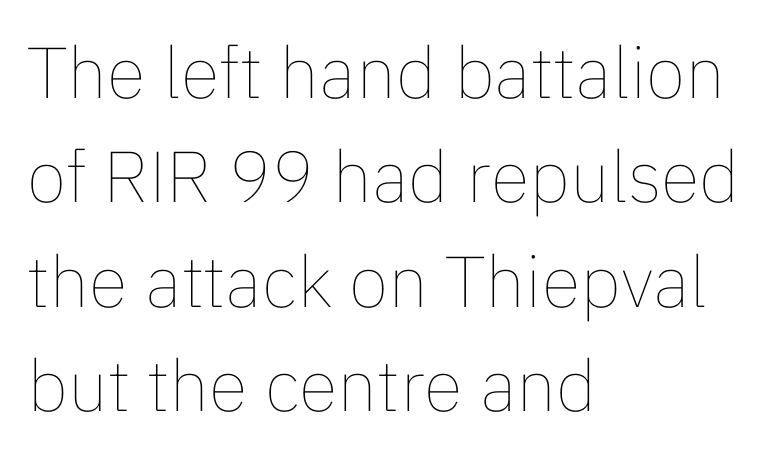
{"italic": "no", "bold": "no", "weight": "thin", "width": "normal", "stroke_contrast": "low", "x_height": "medium", "monospaced": "no", "underline": "no", "align": "left", "line_spacing": "normal", "line_spacing_ratio": 1.45, "letter_spacing": "normal", "letter_spacing_em": 0.0, "glyph_px": 72}
